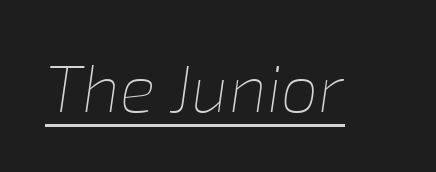
{"italic": "yes", "lean": "right", "slant_degrees": 8, "bold": "no", "weight": "thin", "width": "normal", "stroke_contrast": "low", "x_height": "medium", "monospaced": "no", "underline": "yes", "letter_spacing": "normal", "letter_spacing_em": 0.0, "glyph_px": 67}
